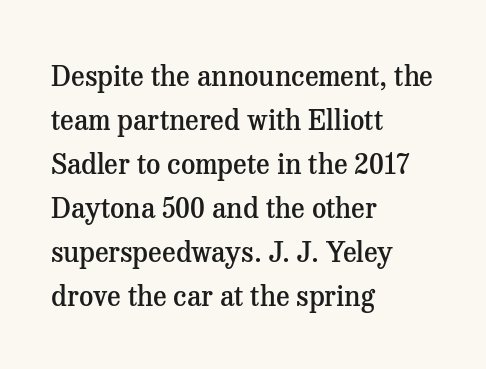
The image shows 28 px semibold serif type, upright; set left-aligned, normal line spacing (1.57x), normal letter spacing, not underlined; medium stroke contrast and a medium x-height.
